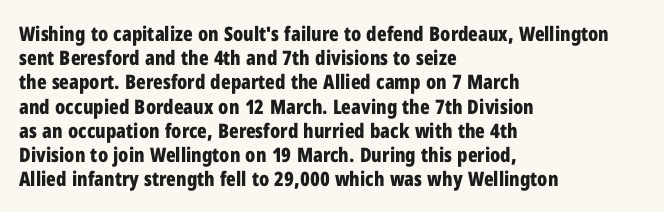
The image shows 20 px bold type, upright; set left-aligned, line spacing 1.21x, normal letter spacing, not underlined.
